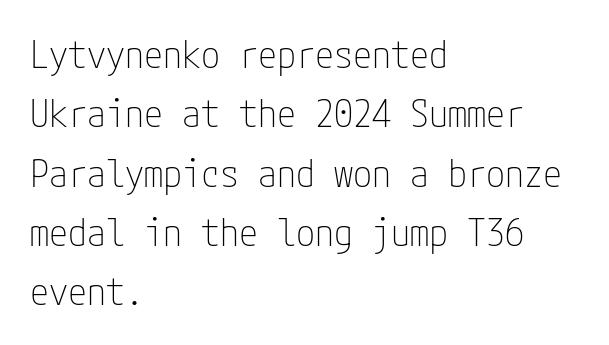
Q: Is the text bold? A: No.
Q: Is the text italic (slanted)? A: No, it is upright.
Q: Is the typeface a serif or a sans-serif typeface? A: Sans-serif.
Q: Is the text underlined? A: No.
Q: How is the paragraph aligned? A: Left-aligned.
Q: Is the spacing between letters normal or unusually wide? A: Normal.
Q: Is the spacing between lines tight, normal or loose? A: Normal.
Q: Width (condensed, normal, or wide)? A: Condensed.
Q: Stroke contrast? A: Low.
Q: x-height? A: Medium.
